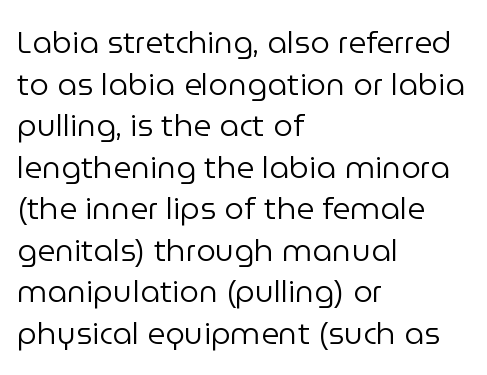
The image shows 31 px regular-weight sans-serif type, upright; set left-aligned, normal line spacing (1.34x), normal letter spacing, not underlined; low stroke contrast and a medium x-height.
